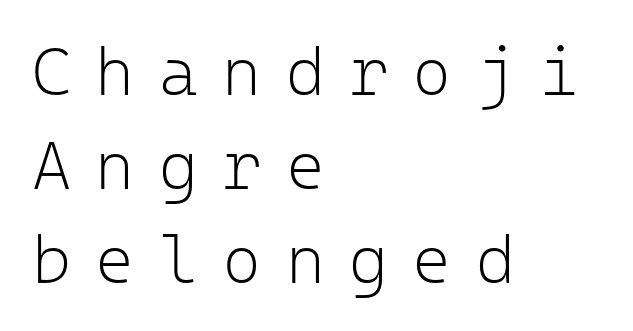
Each stroke keeps to a modest, everyday thickness or less. Posture: straight, roman, zero tilt. The type is letterspaced generously, with wide tracking. Quick note: underline off. Does the copy run flush right? No — it runs flush left.
